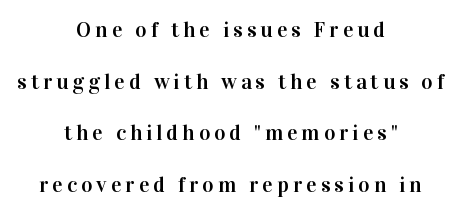
{"italic": "no", "underline": "no", "align": "center", "line_spacing": "loose", "line_spacing_ratio": 2.35, "glyph_px": 22}
